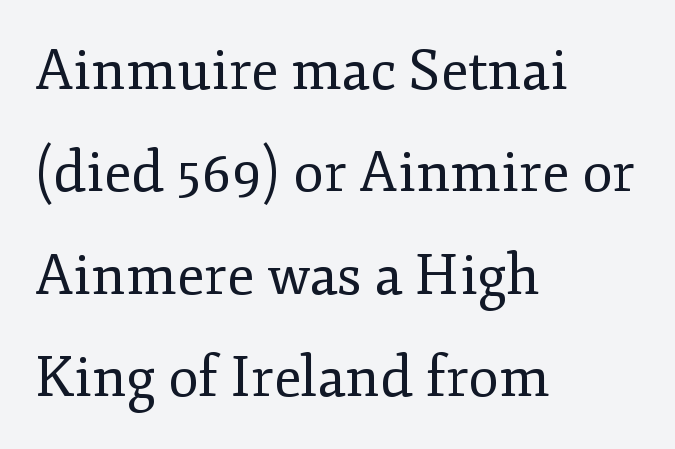
Q: Is the text bold? A: No.
Q: Is the text italic (slanted)? A: No, it is upright.
Q: Is the typeface a serif or a sans-serif typeface? A: Serif.
Q: Is the text underlined? A: No.
Q: How is the paragraph aligned? A: Left-aligned.
Q: Is the spacing between letters normal or unusually wide? A: Normal.
Q: Width (condensed, normal, or wide)? A: Normal.
Q: Stroke contrast? A: Low.
Q: x-height? A: Small.
Q: Monospaced? A: No.
